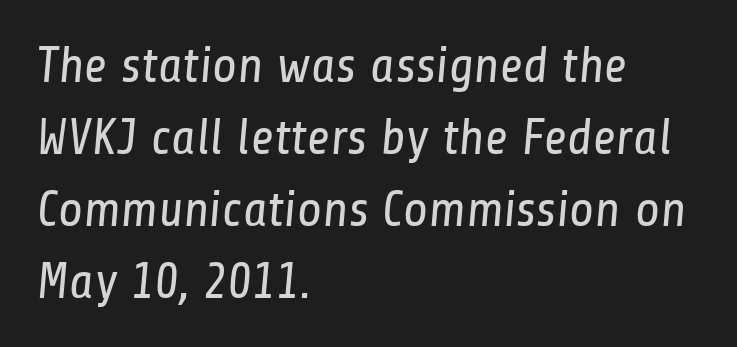
The image shows 51 px regular-weight, condensed sans-serif type; set left-aligned, normal line spacing (1.41x), normal letter spacing, not underlined; low stroke contrast and a medium x-height.
